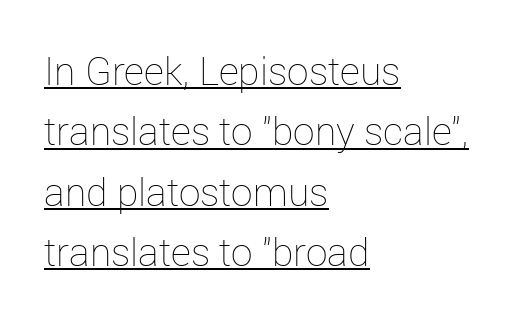
The image shows 39 px thin type, upright; set left-aligned, normal line spacing (1.55x), normal letter spacing, underlined; low stroke contrast and a medium x-height.
